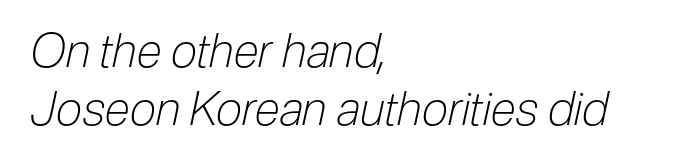
{"italic": "yes", "lean": "right", "slant_degrees": 12, "bold": "no", "weight": "light", "width": "condensed", "stroke_contrast": "low", "x_height": "medium", "monospaced": "no", "underline": "no", "align": "left", "line_spacing_ratio": 1.23, "letter_spacing": "normal", "letter_spacing_em": 0.0, "glyph_px": 47}
